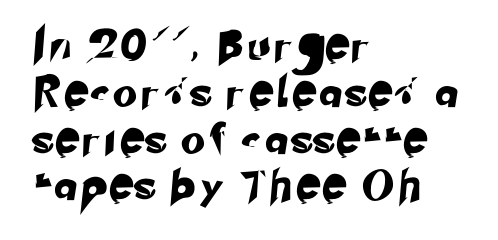
{"serif": "no", "width": "normal", "stroke_contrast": "low", "x_height": "small", "monospaced": "no", "underline": "no", "align": "left", "line_spacing": "normal", "line_spacing_ratio": 1.56, "letter_spacing": "wide", "letter_spacing_em": 0.27, "glyph_px": 30}
